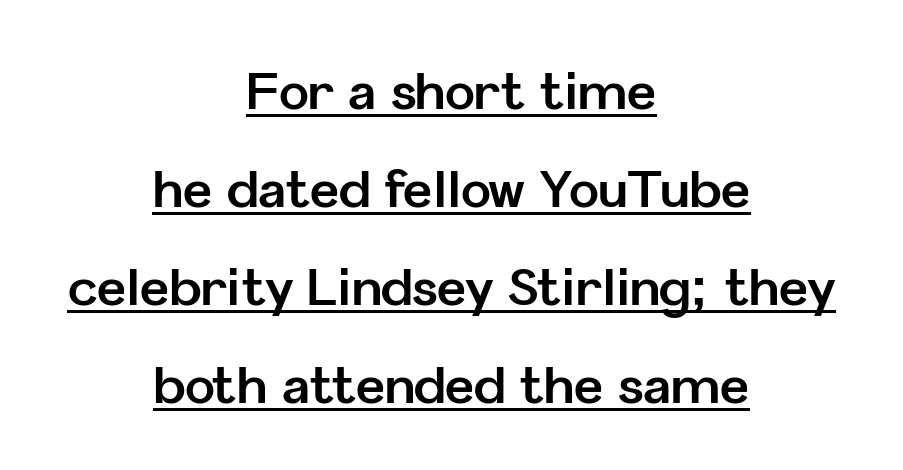
Q: Is the text bold? A: Yes.
Q: Is the text italic (slanted)? A: No, it is upright.
Q: Is the typeface a serif or a sans-serif typeface? A: Sans-serif.
Q: Is the text underlined? A: Yes.
Q: How is the paragraph aligned? A: Centered.
Q: Is the spacing between letters normal or unusually wide? A: Normal.
Q: Is the spacing between lines tight, normal or loose? A: Loose.
Q: Width (condensed, normal, or wide)? A: Normal.
Q: Stroke contrast? A: Low.
Q: x-height? A: Medium.
Q: Monospaced? A: No.
